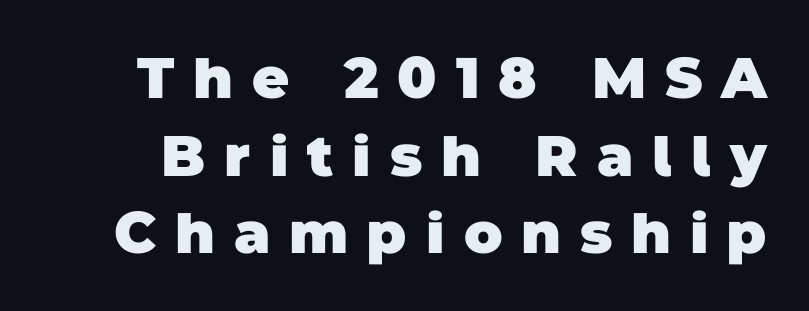
Q: Is the text bold? A: Yes.
Q: Is the typeface a serif or a sans-serif typeface? A: Sans-serif.
Q: Is the text underlined? A: No.
Q: Is the spacing between letters normal or unusually wide? A: Unusually wide.
Q: Is the spacing between lines tight, normal or loose? A: Normal.
Q: Width (condensed, normal, or wide)? A: Normal.
Q: Stroke contrast? A: Low.
Q: x-height? A: Large.
Q: Monospaced? A: No.
